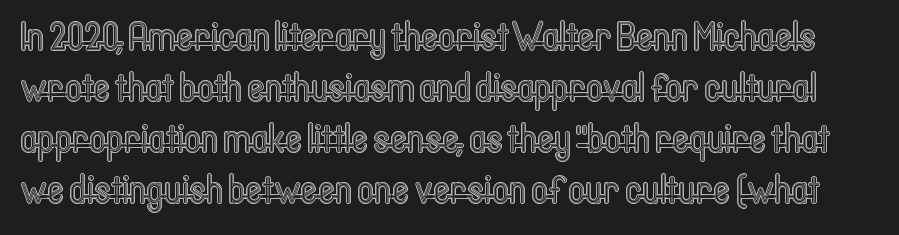
The image shows 41 px condensed type, upright; set line spacing 1.24x, normal letter spacing, not underlined; a medium x-height.
